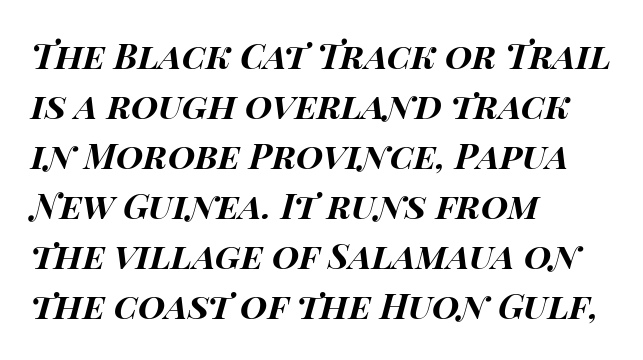
{"italic": "yes", "lean": "right", "slant_degrees": 14, "bold": "yes", "weight": "bold", "width": "wide", "stroke_contrast": "high", "x_height": "large", "monospaced": "no", "underline": "no", "align": "left", "line_spacing": "normal", "line_spacing_ratio": 1.43, "letter_spacing": "normal", "letter_spacing_em": 0.0, "glyph_px": 35}
